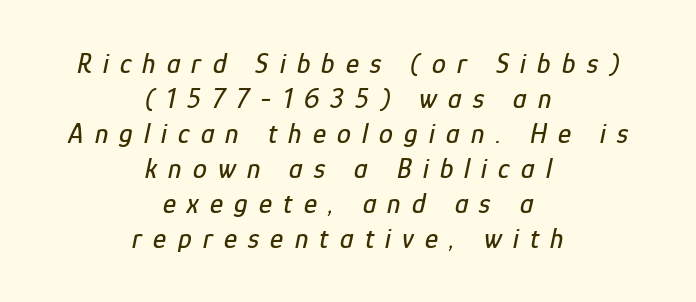
{"italic": "yes", "lean": "right", "slant_degrees": 12, "width": "condensed", "stroke_contrast": "low", "x_height": "medium", "monospaced": "no", "underline": "no", "align": "center", "line_spacing": "normal", "line_spacing_ratio": 1.25, "letter_spacing": "wide", "letter_spacing_em": 0.4, "glyph_px": 28}
